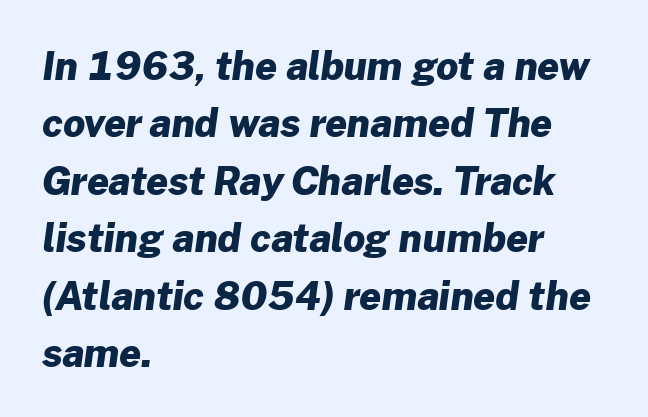
Reading down the block, your eye returns to a fixed left position each line. Does extra space separate the letters? No, they use regular spacing. The space between consecutive lines is moderate. The letters carry no serifs — their stems end cleanly without finishing strokes. The rendering uses a bold face; every stroke is thick and dark.
